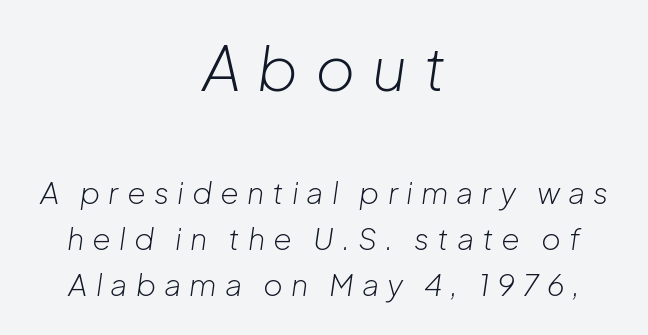
{"italic": "yes", "lean": "right", "slant_degrees": 8, "bold": "no", "weight": "light", "width": "normal", "stroke_contrast": "low", "x_height": "medium", "monospaced": "no", "underline": "no", "align": "center", "line_spacing": "normal", "line_spacing_ratio": 1.54, "letter_spacing": "wide", "letter_spacing_em": 0.27, "larger_block": "first", "size_ratio": 2.03, "glyph_px": 61}
